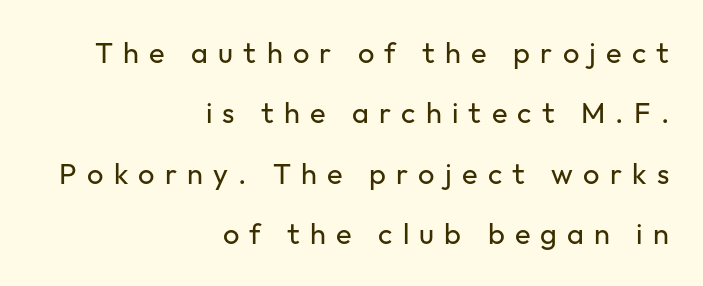
The image shows 29 px regular-weight sans-serif type, upright; set right-aligned, loose line spacing (2.08x), unusually wide letter spacing (+0.35 em), not underlined; low stroke contrast and a medium x-height.
